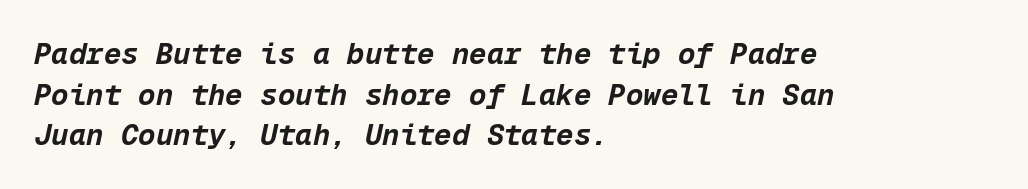
Q: Is the text bold? A: Yes.
Q: Is the text italic (slanted)? A: Yes, it leans right by about 12 degrees.
Q: Is the text underlined? A: No.
Q: How is the paragraph aligned? A: Left-aligned.
Q: Is the spacing between letters normal or unusually wide? A: Normal.
Q: Is the spacing between lines tight, normal or loose? A: Normal.
Q: Width (condensed, normal, or wide)? A: Normal.
Q: Stroke contrast? A: Low.
Q: x-height? A: Medium.
Q: Monospaced? A: Yes.
